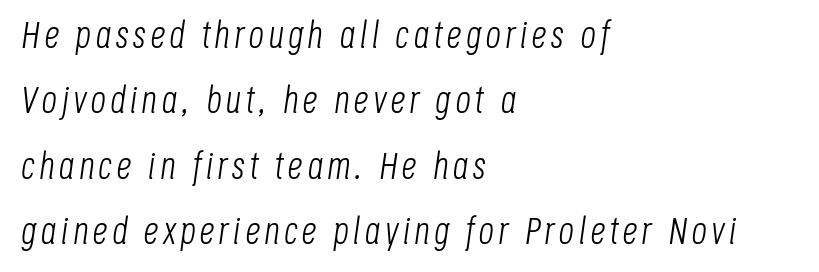
Q: Is the text bold? A: No.
Q: Is the text italic (slanted)? A: Yes, it leans right by about 8 degrees.
Q: Is the text underlined? A: No.
Q: How is the paragraph aligned? A: Left-aligned.
Q: Width (condensed, normal, or wide)? A: Condensed.
Q: Stroke contrast? A: Low.
Q: x-height? A: Large.
Q: Monospaced? A: No.
